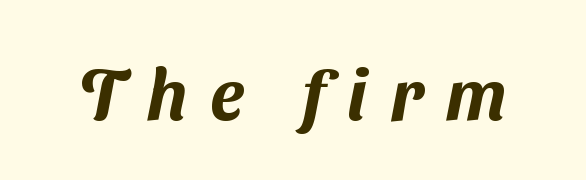
Q: Is the typeface a serif or a sans-serif typeface? A: Sans-serif.
Q: Is the text underlined? A: No.
Q: Is the spacing between letters normal or unusually wide? A: Unusually wide.
Q: Width (condensed, normal, or wide)? A: Normal.
Q: Stroke contrast? A: Medium.
Q: x-height? A: Medium.
Q: Monospaced? A: No.
